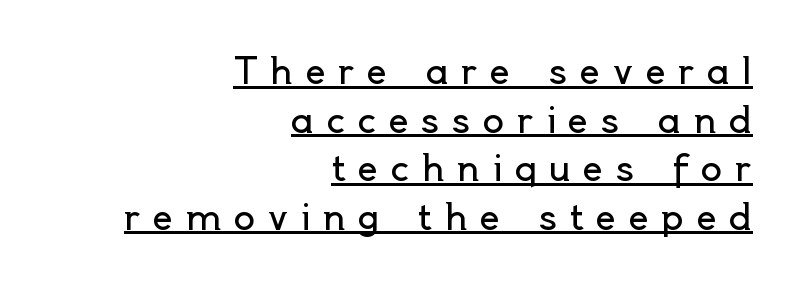
{"serif": "no", "italic": "no", "bold": "no", "weight": "regular", "width": "normal", "x_height": "small", "monospaced": "no", "underline": "yes", "align": "right", "line_spacing": "normal", "line_spacing_ratio": 1.35, "letter_spacing": "wide", "letter_spacing_em": 0.34, "glyph_px": 36}
